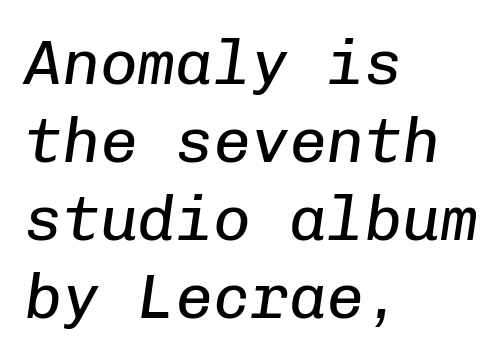
The image shows 63 px regular-weight type, italic (leaning right), monospaced; set left-aligned, line spacing 1.24x, normal letter spacing, not underlined; low stroke contrast and a medium x-height.
